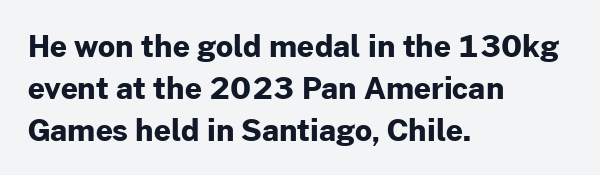
The lines sit at an ordinary, default distance from one another. Each glyph is drawn with heavy, bold strokes. Is there any slant? The stems are plumb. Descender tails drop into unmarked territory.
